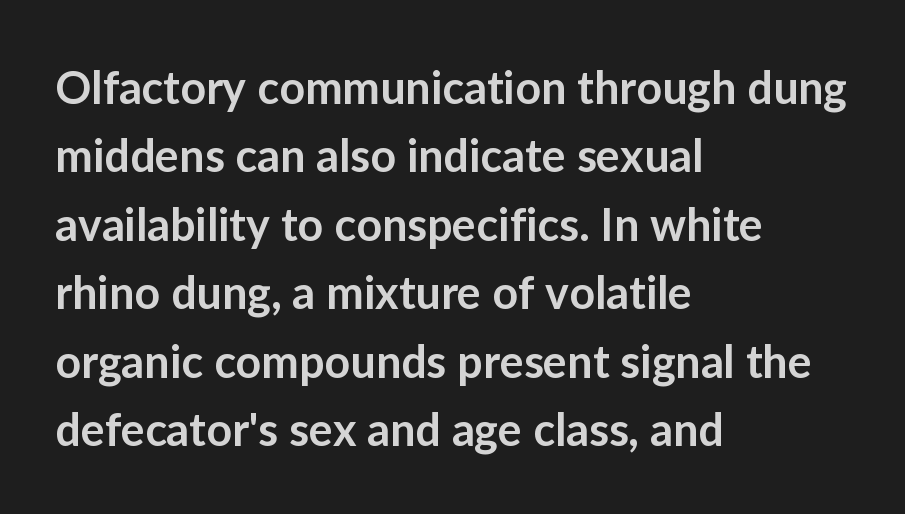
{"serif": "no", "italic": "no", "bold": "semi", "weight": "semibold", "width": "normal", "stroke_contrast": "low", "x_height": "medium", "monospaced": "no", "underline": "no", "align": "left", "line_spacing": "normal", "line_spacing_ratio": 1.52, "letter_spacing": "normal", "letter_spacing_em": 0.0, "glyph_px": 45}
